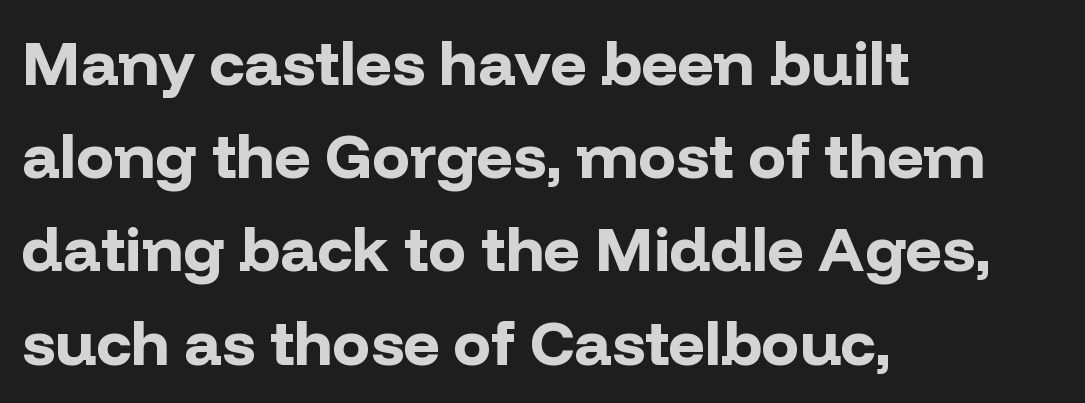
Character widths vary here, with narrow letters taking less room than wide ones. The glyphs have the mass of a bold cut. Compared with typical body copy, the letter spacing here is the same. The type family on display is of the sans-serif kind.
